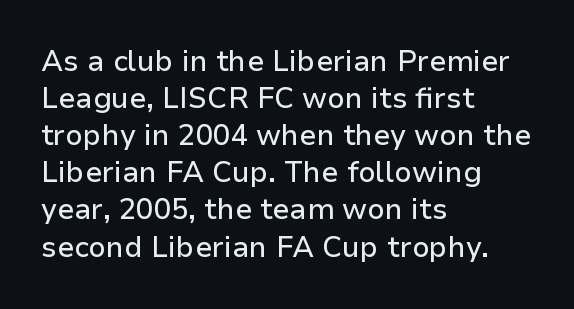
The image shows 29 px sans-serif type, upright; set left-aligned, normal line spacing (1.28x), normal letter spacing, not underlined; low stroke contrast and a medium x-height.
